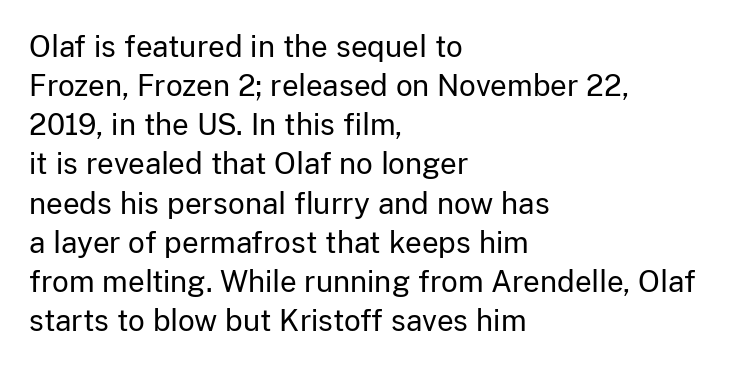
The lettering holds an erect, upright posture throughout. The letterforms sit at book weight or below. The text was rendered using a sans face with plain stroke endings. Underlining? Definitely not there. Vertical spacing — default.
